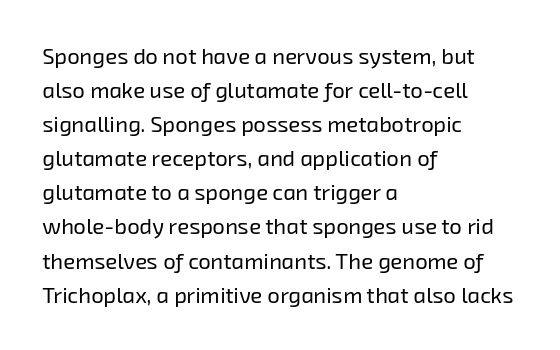
The passage shown is not underscored anywhere. Caption: face not bold, strokes unweighted. Tracking value appears to be zero — textbook default spacing. Leading: standard. The rag falls on the right side of this text block.
